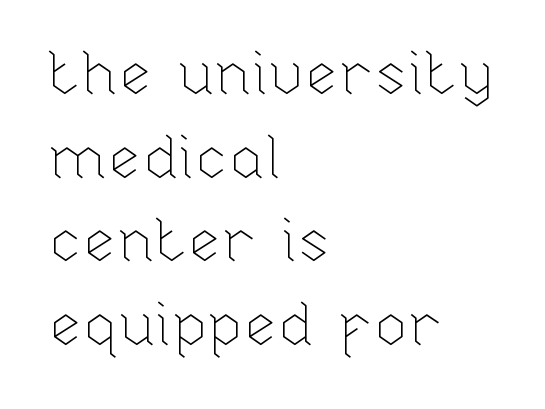
Honestly, the letter spacing is just normal — you wouldn't notice it. Here the designer chose a conventional face with non-uniform glyph widths. Letters have the restrained weight of plain body copy at most. Italic? Not at all — the glyphs are vertical. A normal amount of white space separates one row of letters from the next. Type without underlining.
